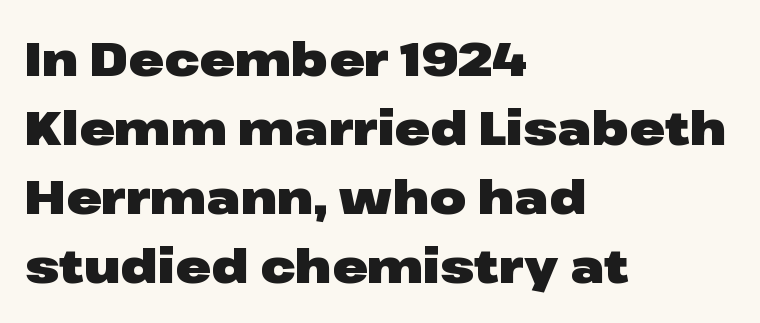
The image shows 47 px heavy, wide sans-serif type, upright; set left-aligned, normal line spacing (1.47x), normal letter spacing, not underlined; low stroke contrast and a medium x-height.
